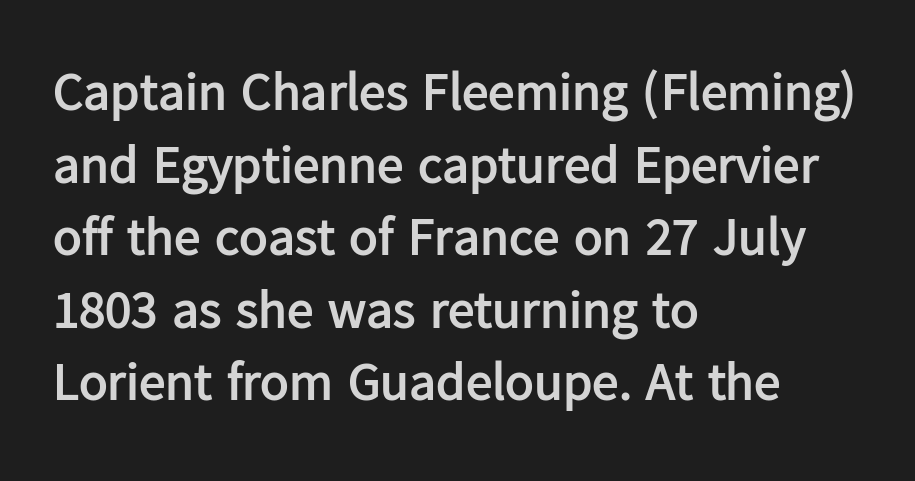
{"serif": "no", "italic": "no", "bold": "yes", "weight": "semibold", "width": "normal", "stroke_contrast": "low", "x_height": "medium", "monospaced": "no", "underline": "no", "align": "left", "line_spacing": "normal", "line_spacing_ratio": 1.37, "letter_spacing": "normal", "letter_spacing_em": 0.0, "glyph_px": 53}
